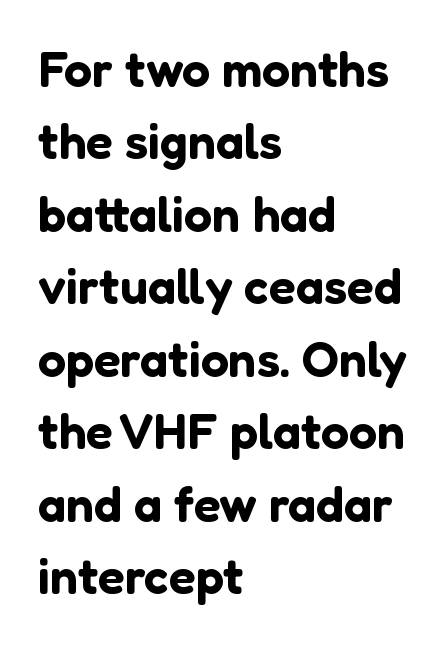
Q: Is the text italic (slanted)? A: No, it is upright.
Q: Is the typeface a serif or a sans-serif typeface? A: Sans-serif.
Q: Is the text underlined? A: No.
Q: How is the paragraph aligned? A: Left-aligned.
Q: Is the spacing between letters normal or unusually wide? A: Normal.
Q: Is the spacing between lines tight, normal or loose? A: Normal.
Q: Width (condensed, normal, or wide)? A: Normal.
Q: Stroke contrast? A: Low.
Q: x-height? A: Medium.
Q: Monospaced? A: No.
